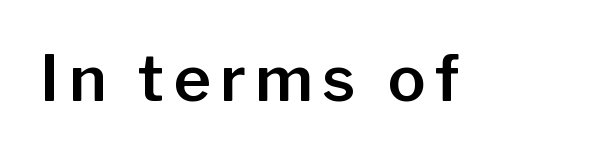
The image shows 63 px sans-serif type, upright; set not underlined; low stroke contrast and a medium x-height.
